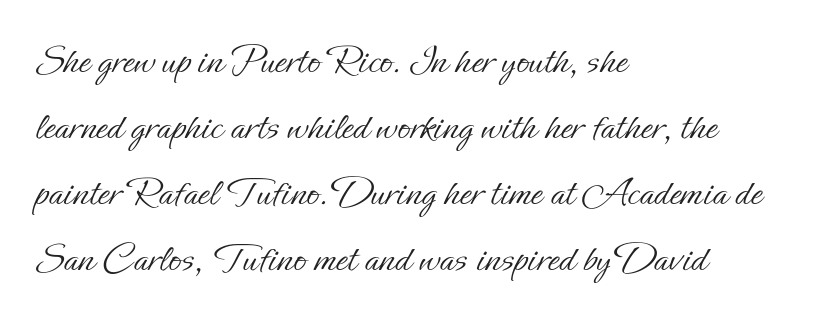
Q: Is the text bold? A: No.
Q: Is the text italic (slanted)? A: Yes.
Q: Is the text underlined? A: No.
Q: How is the paragraph aligned? A: Left-aligned.
Q: Is the spacing between letters normal or unusually wide? A: Normal.
Q: Is the spacing between lines tight, normal or loose? A: Normal.
Q: Width (condensed, normal, or wide)? A: Normal.
Q: Stroke contrast? A: Low.
Q: x-height? A: Small.
Q: Monospaced? A: No.
